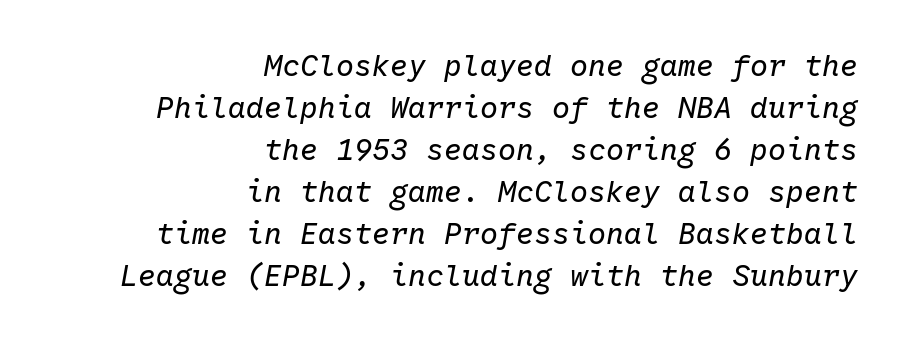
{"italic": "yes", "lean": "right", "slant_degrees": 10, "bold": "no", "weight": "regular", "width": "normal", "stroke_contrast": "low", "x_height": "medium", "monospaced": "yes", "underline": "no", "align": "right", "line_spacing": "normal", "line_spacing_ratio": 1.4, "letter_spacing": "normal", "letter_spacing_em": 0.0, "glyph_px": 30}
